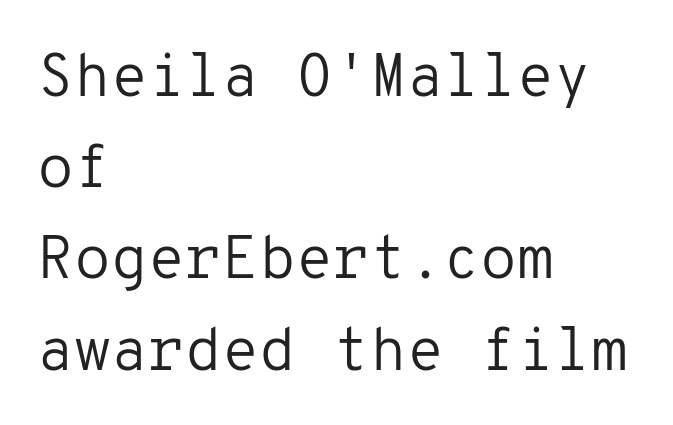
The image shows 60 px regular-weight sans-serif type, upright, monospaced; set left-aligned, normal line spacing (1.52x), normal letter spacing, not underlined; low stroke contrast and a medium x-height.
